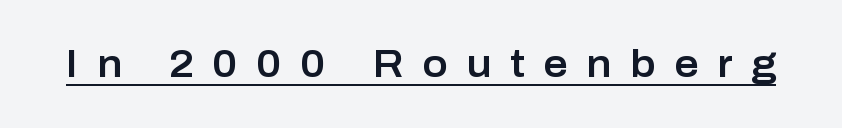
{"serif": "no", "italic": "no", "width": "normal", "stroke_contrast": "low", "x_height": "medium", "monospaced": "no", "underline": "yes", "letter_spacing": "wide", "letter_spacing_em": 0.49, "glyph_px": 38}
